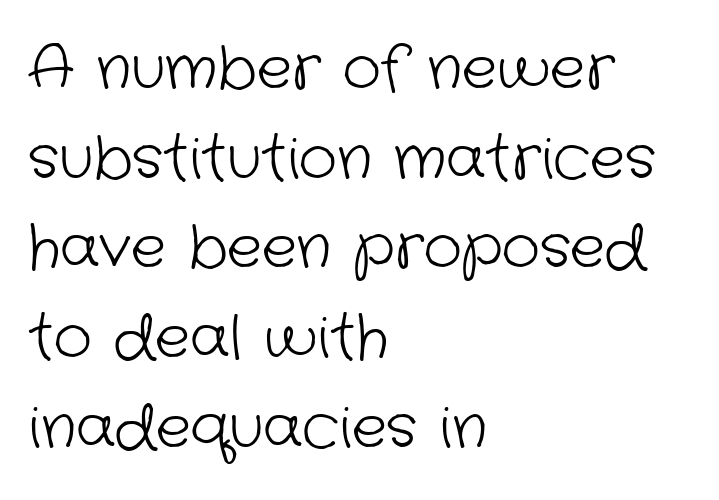
The image shows 59 px light sans-serif type; set left-aligned, normal line spacing (1.52x), normal letter spacing, not underlined; low stroke contrast and a medium x-height.
